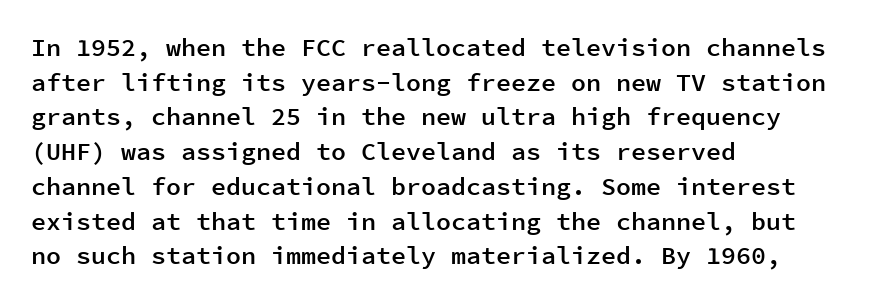
Q: Is the text bold? A: Semi-bold.
Q: Is the text italic (slanted)? A: No, it is upright.
Q: Is the text underlined? A: No.
Q: How is the paragraph aligned? A: Left-aligned.
Q: Is the spacing between letters normal or unusually wide? A: Normal.
Q: Is the spacing between lines tight, normal or loose? A: Normal.
